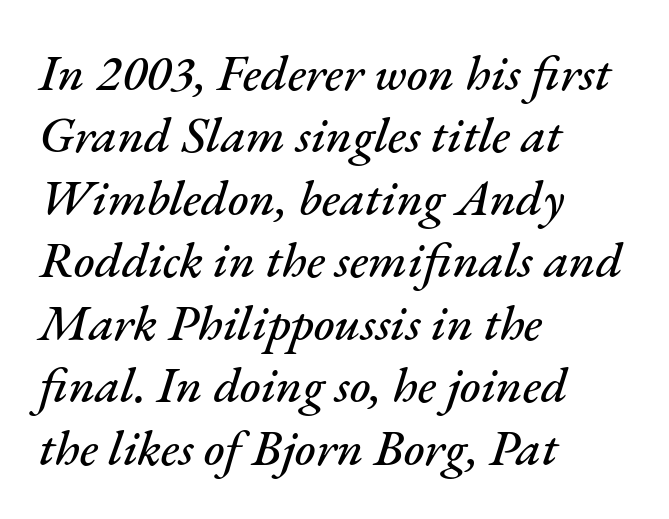
Q: Is the text italic (slanted)? A: Yes, it leans right by about 17 degrees.
Q: Is the text underlined? A: No.
Q: How is the paragraph aligned? A: Left-aligned.
Q: Is the spacing between letters normal or unusually wide? A: Normal.
Q: Is the spacing between lines tight, normal or loose? A: Normal.
Q: Width (condensed, normal, or wide)? A: Normal.
Q: Stroke contrast? A: Medium.
Q: x-height? A: Small.
Q: Monospaced? A: No.
